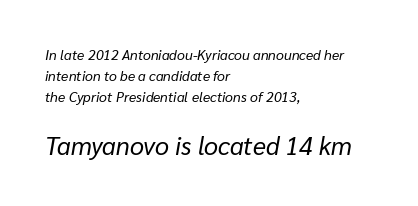
The lower block of text is set noticeably larger than the block above it. Short and long lines alike share a common starting point at left. What's the leading like? Ordinary, nothing unusual. Words appear dense and cohesive because spacing is normal. Decoration check: the copy has no underline. There's an unmistakable incline to the writing here.
